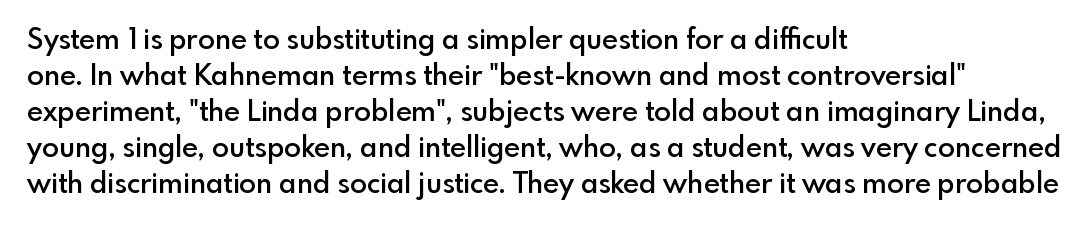
The image shows 28 px semibold sans-serif type, upright; set left-aligned, normal line spacing (1.29x), normal letter spacing, not underlined; a small x-height.
